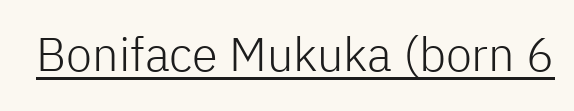
Q: Is the text bold? A: No.
Q: Is the text italic (slanted)? A: No, it is upright.
Q: Is the typeface a serif or a sans-serif typeface? A: Sans-serif.
Q: Is the text underlined? A: Yes.
Q: Is the spacing between letters normal or unusually wide? A: Normal.
Q: Width (condensed, normal, or wide)? A: Normal.
Q: Stroke contrast? A: Low.
Q: x-height? A: Medium.
Q: Monospaced? A: No.
